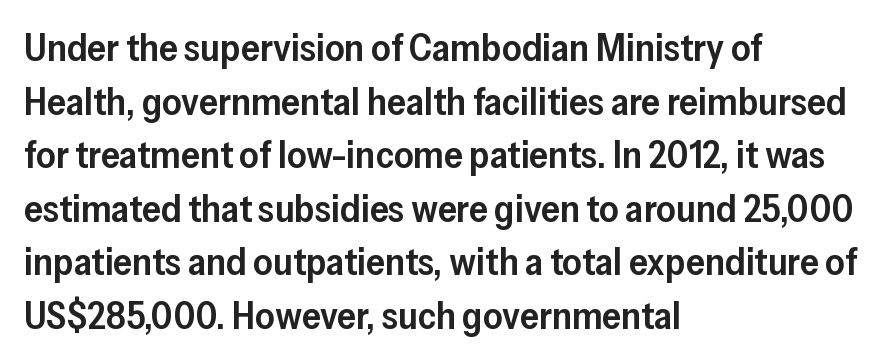
{"serif": "no", "italic": "no", "bold": "semi", "weight": "semibold", "width": "normal", "stroke_contrast": "low", "x_height": "medium", "monospaced": "no", "underline": "no", "align": "left", "line_spacing": "normal", "line_spacing_ratio": 1.41, "letter_spacing": "normal", "letter_spacing_em": 0.0, "glyph_px": 38}
